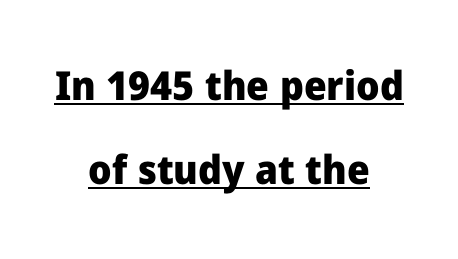
The image shows 40 px heavy sans-serif type, upright; set centered, loose line spacing (2.1x), normal letter spacing, underlined; low stroke contrast and a medium x-height.
